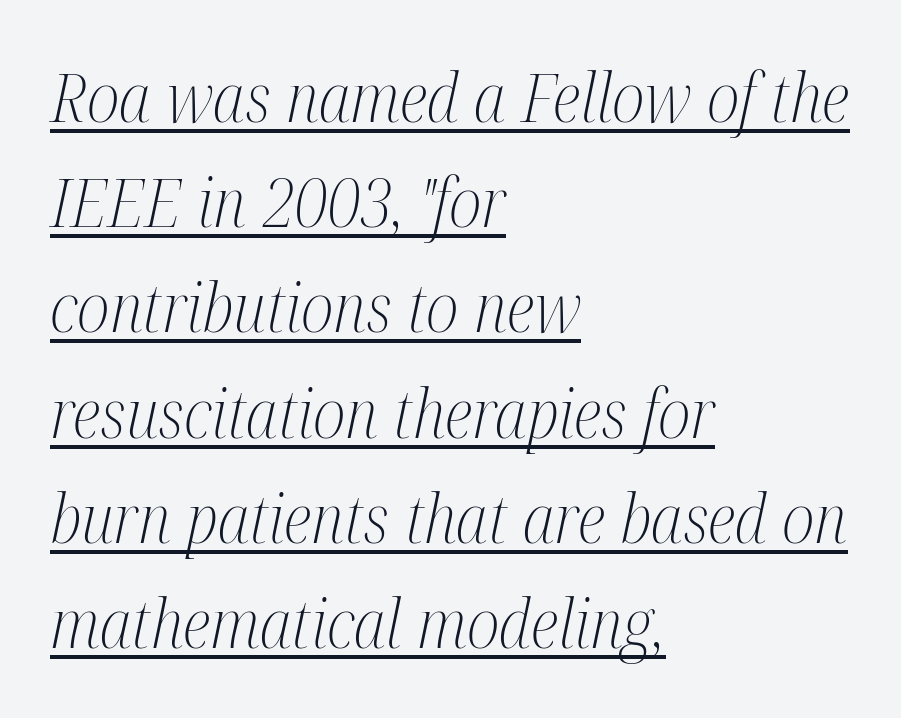
These lines are rendered in a variable-pitch font. The characters are drawn with everyday or finer stroke widths. Spacing between characters is what you'd get straight out of the box. A typesetter would call this leading conventional body-copy spacing. When letters slant like this, we call the style italic.
